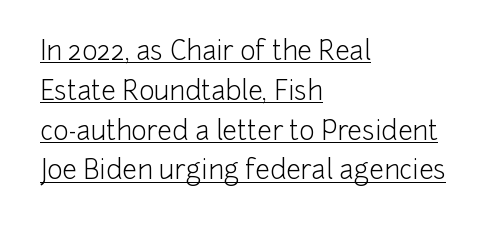
{"italic": "no", "bold": "no", "underline": "yes", "align": "left", "line_spacing": "normal", "line_spacing_ratio": 1.53, "letter_spacing": "normal", "letter_spacing_em": 0.0, "glyph_px": 26}
